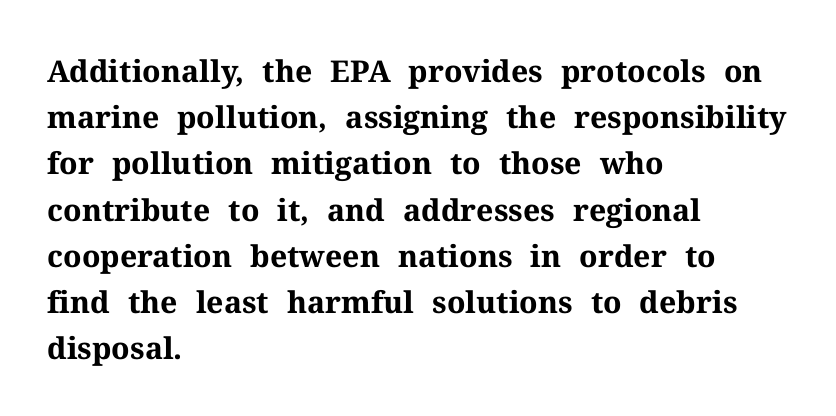
The image shows 30 px bold serif type, upright; set left-aligned, normal line spacing (1.54x), normal letter spacing, not underlined; medium stroke contrast and a medium x-height.
